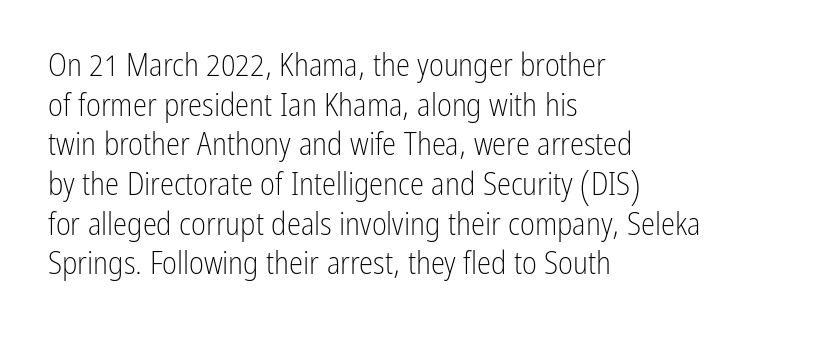
Teacher's note: observe the even left margin — that is flush-left alignment. The specimen omits any rule beneath the text block's lines. If you drew a line through each stem, it would be perfectly vertical. No letter is thick-stroked: the sample isn't bold.
